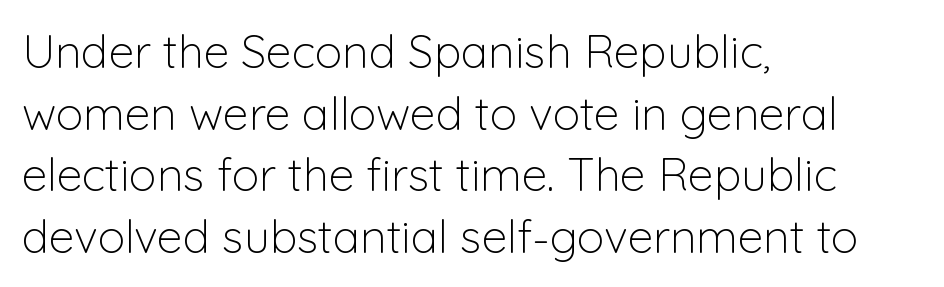
Q: Is the text bold? A: No.
Q: Is the text italic (slanted)? A: No, it is upright.
Q: Is the typeface a serif or a sans-serif typeface? A: Sans-serif.
Q: Is the text underlined? A: No.
Q: How is the paragraph aligned? A: Left-aligned.
Q: Is the spacing between letters normal or unusually wide? A: Normal.
Q: Is the spacing between lines tight, normal or loose? A: Normal.
Q: Width (condensed, normal, or wide)? A: Normal.
Q: Stroke contrast? A: Low.
Q: x-height? A: Medium.
Q: Monospaced? A: No.
